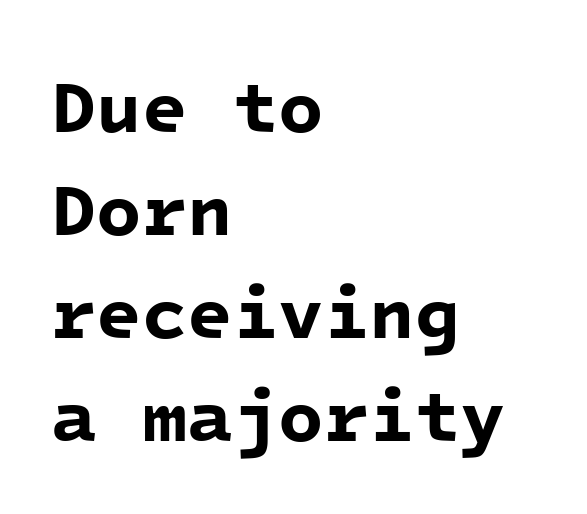
Caption: bold face, heavy strokes. You could count columns in this text — the font is strictly monospaced. Inter-character spacing is left at the font's built-in metrics. The rows are spaced the way most documents space them. Casual observation: everything's shoved over to the left. The strip under each line holds only bare page.
